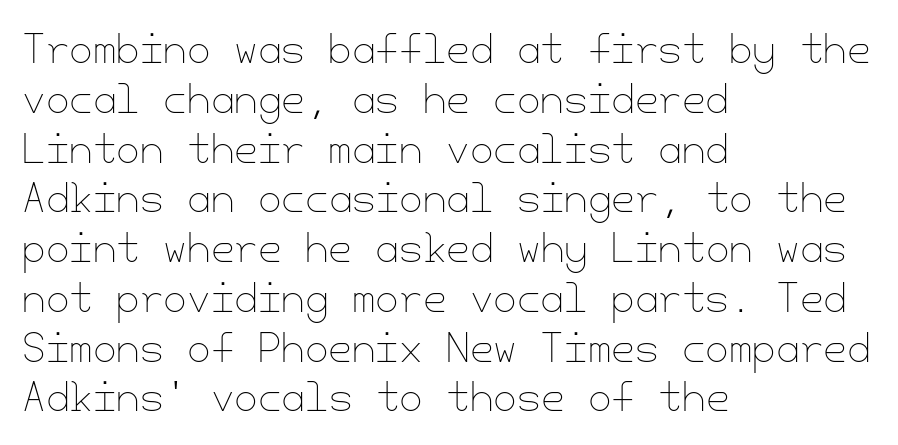
The image shows 38 px thin type, upright; set left-aligned, normal line spacing (1.31x), normal letter spacing, not underlined; low stroke contrast and a small x-height.
